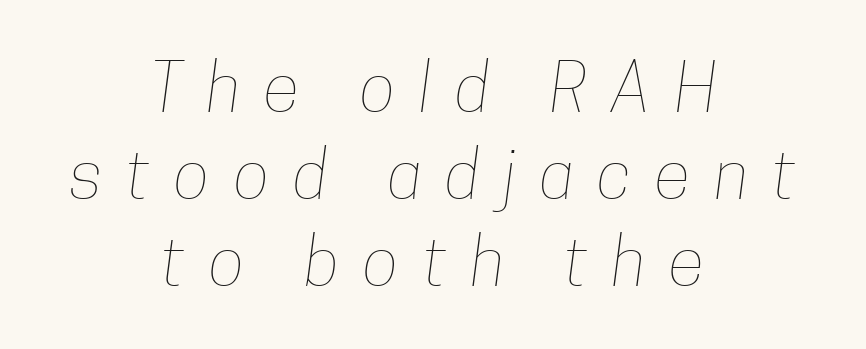
The image shows 67 px thin, condensed type; set centered, normal line spacing (1.3x), unusually wide letter spacing (+0.36 em), not underlined; low stroke contrast and a medium x-height.
